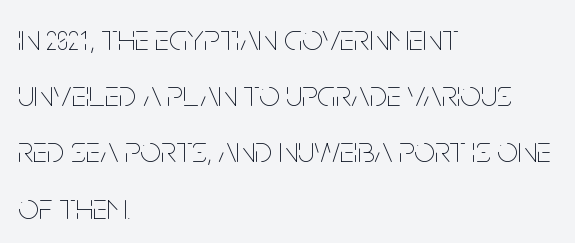
The image shows 37 px thin, condensed type, upright; set left-aligned, normal line spacing (1.52x), normal letter spacing, not underlined; low stroke contrast and a large x-height.
